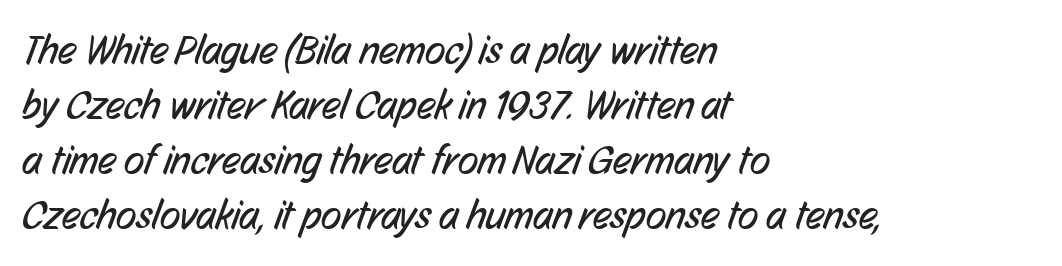
Note: no serifs on the glyphs. Only glyphs here, with clear space below each row. Spacing between characters is what you'd get straight out of the box. This sample keeps an unexceptional amount of space between lines. Each line starts at the same left margin while the right side varies. Weight: not bold — regular or lighter.
